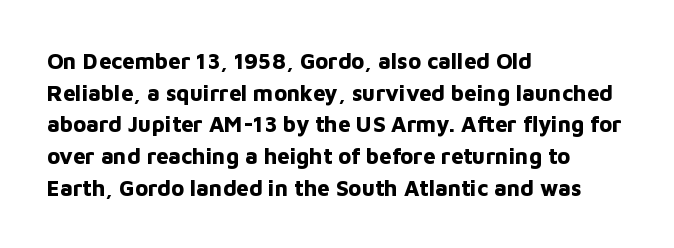
Beneath every word, the page is bare. Successive baselines arrive at the customary interval. It's the straight-up-and-down kind of type. Which margin do the lines hug? The left one — the right edge is uneven. Thick stems and heavy bowls — unmistakably bold.
